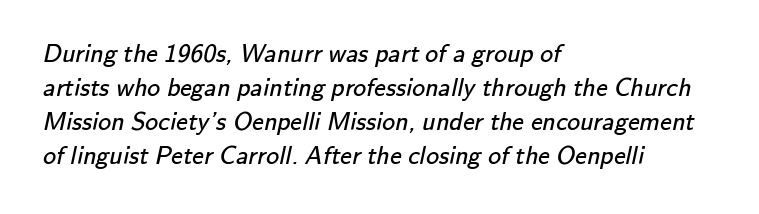
{"bold": "no", "underline": "no", "align": "left", "line_spacing": "normal", "line_spacing_ratio": 1.31, "letter_spacing": "normal", "letter_spacing_em": 0.0, "glyph_px": 26}
